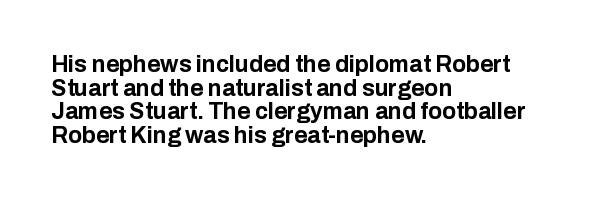
Q: Is the text bold? A: Yes.
Q: Is the text italic (slanted)? A: No, it is upright.
Q: Is the text underlined? A: No.
Q: How is the paragraph aligned? A: Left-aligned.
Q: Is the spacing between letters normal or unusually wide? A: Normal.
Q: Is the spacing between lines tight, normal or loose? A: Tight.
